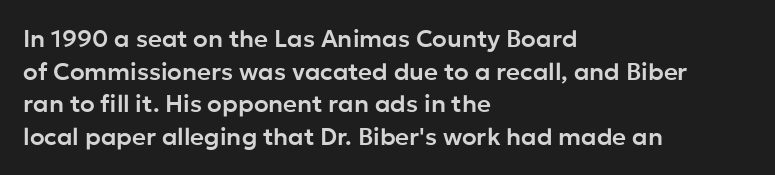
{"italic": "no", "underline": "no", "align": "left", "line_spacing": "normal", "line_spacing_ratio": 1.36, "letter_spacing": "normal", "letter_spacing_em": 0.0, "glyph_px": 24}
